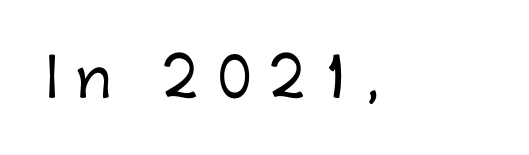
Lines of text with bare space underneath. Vertical strokes here are truly vertical. Is this a fixed-width face? No — the glyphs have proportional, varying widths. No feet cap the strokes, marking this as sans-serif type. The passage shown has open, widely tracked lettering throughout.
